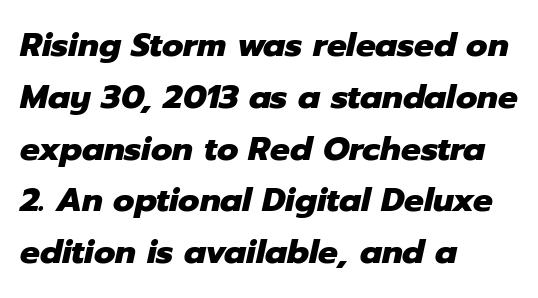
Q: Is the text bold? A: Yes.
Q: Is the text italic (slanted)? A: Yes, it leans right by about 12 degrees.
Q: Is the text underlined? A: No.
Q: How is the paragraph aligned? A: Left-aligned.
Q: Is the spacing between letters normal or unusually wide? A: Normal.
Q: Is the spacing between lines tight, normal or loose? A: Normal.
Q: Width (condensed, normal, or wide)? A: Normal.
Q: Stroke contrast? A: Low.
Q: x-height? A: Medium.
Q: Monospaced? A: No.
